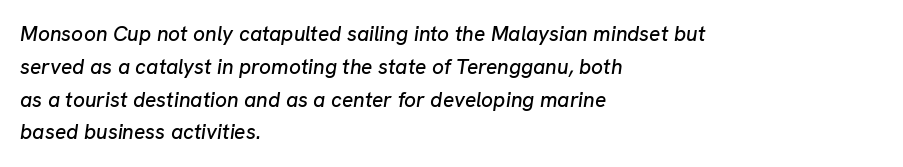
Italic? Definitely — the glyphs are oblique. The rendering anchors every line to the left-hand side. A typesetter would call this leading conventional body-copy spacing. No word sits above an underline. Spacing between characters is what you'd get straight out of the box.
